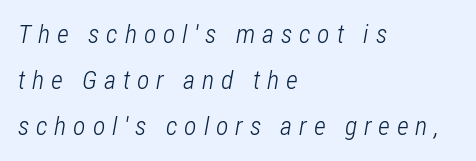
{"italic": "yes", "lean": "right", "slant_degrees": 12, "bold": "no", "underline": "no", "align": "left", "line_spacing_ratio": 1.77, "letter_spacing": "wide", "letter_spacing_em": 0.26, "glyph_px": 26}
